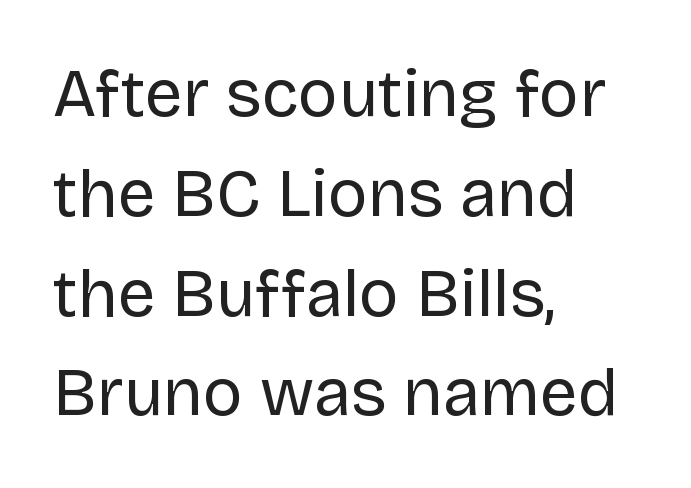
Q: Is the text bold? A: No.
Q: Is the text italic (slanted)? A: No, it is upright.
Q: Is the typeface a serif or a sans-serif typeface? A: Sans-serif.
Q: Is the text underlined? A: No.
Q: How is the paragraph aligned? A: Left-aligned.
Q: Is the spacing between letters normal or unusually wide? A: Normal.
Q: Is the spacing between lines tight, normal or loose? A: Normal.
Q: Width (condensed, normal, or wide)? A: Normal.
Q: Stroke contrast? A: Low.
Q: x-height? A: Large.
Q: Monospaced? A: No.
